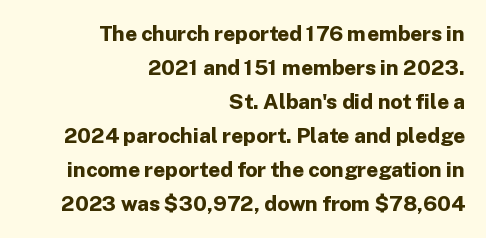
Nobody touched the tracking dial on this one. Normally led — the rows are evenly, conventionally spaced. Pretty heavy lettering here — definitely bold. Does the copy run flush right? Yes — the right margin is perfectly even. The font's upright variant was chosen for this text.
